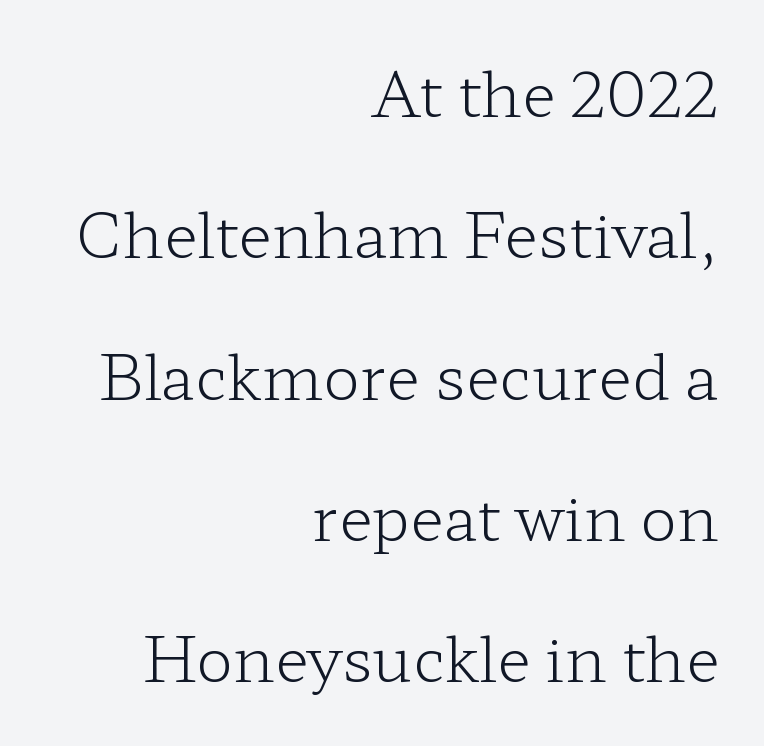
The image shows 62 px light, wide serif type, upright; set right-aligned, loose line spacing (2.28x), normal letter spacing, not underlined; low stroke contrast and a medium x-height.
